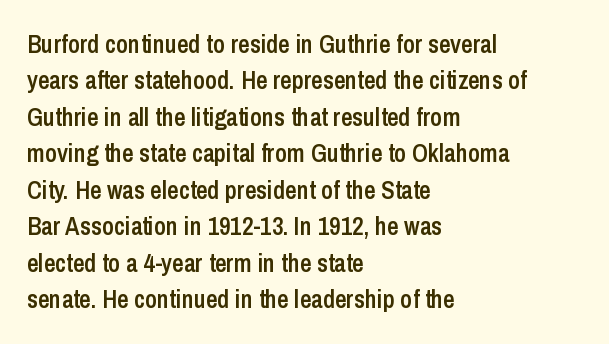
{"italic": "no", "bold": "semi", "underline": "no", "align": "left", "line_spacing": "normal", "line_spacing_ratio": 1.46, "letter_spacing": "normal", "letter_spacing_em": 0.0, "glyph_px": 25}
